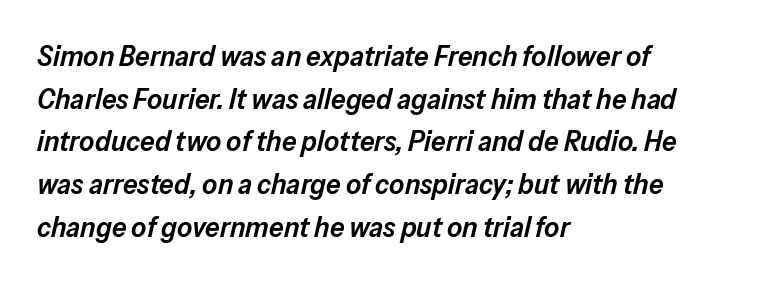
{"italic": "yes", "lean": "right", "slant_degrees": 13, "bold": "semi", "weight": "semibold", "width": "normal", "stroke_contrast": "low", "x_height": "medium", "monospaced": "no", "underline": "no", "align": "left", "line_spacing": "normal", "line_spacing_ratio": 1.47, "letter_spacing": "normal", "letter_spacing_em": 0.0, "glyph_px": 29}
